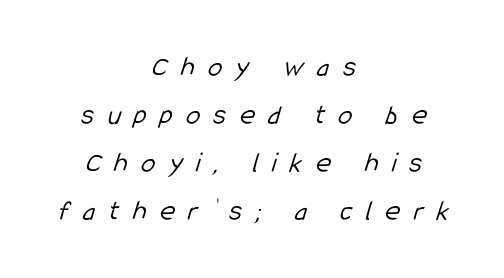
{"serif": "no", "bold": "no", "weight": "light", "width": "condensed", "stroke_contrast": "low", "x_height": "medium", "monospaced": "no", "underline": "no", "align": "center", "line_spacing": "normal", "line_spacing_ratio": 1.65, "letter_spacing": "wide", "letter_spacing_em": 0.46, "glyph_px": 29}
